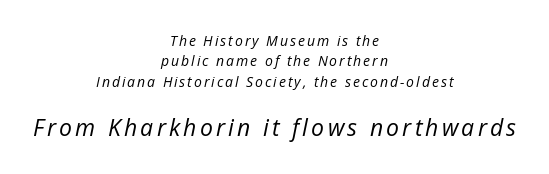
{"italic": "yes", "lean": "right", "slant_degrees": 12, "bold": "no", "underline": "no", "align": "center", "line_spacing": "normal", "line_spacing_ratio": 1.46, "larger_block": "second", "size_ratio": 1.64, "glyph_px": 23}
